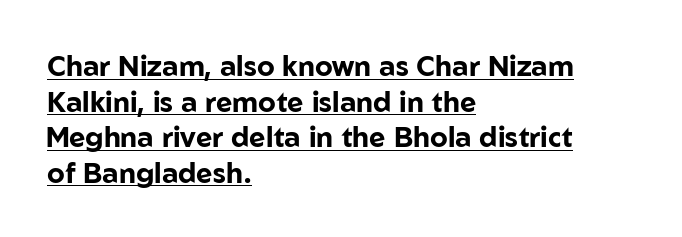
The image shows 28 px bold sans-serif type, upright; set left-aligned, normal line spacing (1.27x), normal letter spacing, underlined; low stroke contrast and a medium x-height.
